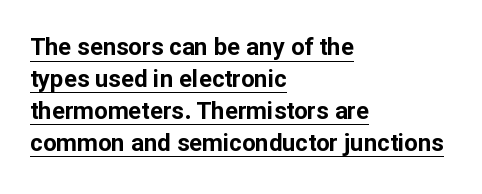
{"italic": "no", "bold": "yes", "underline": "yes", "align": "left", "line_spacing": "normal", "line_spacing_ratio": 1.33, "letter_spacing": "normal", "letter_spacing_em": 0.0, "glyph_px": 24}
